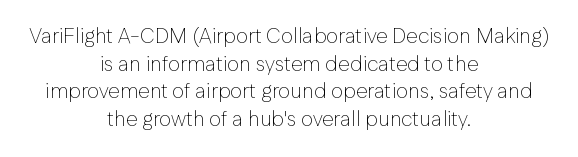
Q: Is the text bold? A: No.
Q: Is the text italic (slanted)? A: No, it is upright.
Q: Is the text underlined? A: No.
Q: How is the paragraph aligned? A: Centered.
Q: Is the spacing between letters normal or unusually wide? A: Normal.
Q: Is the spacing between lines tight, normal or loose? A: Normal.
